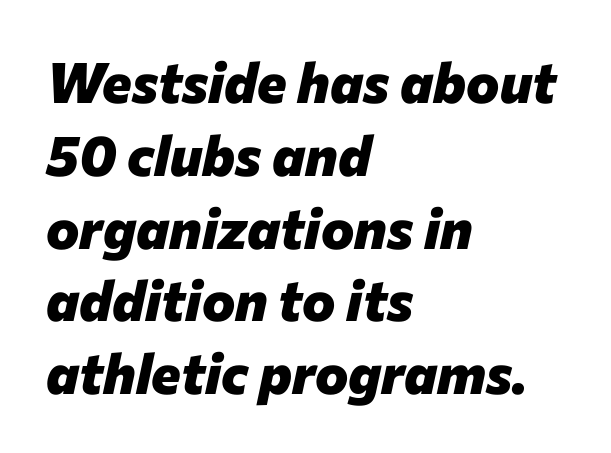
{"italic": "yes", "lean": "right", "slant_degrees": 12, "bold": "yes", "weight": "heavy", "width": "normal", "stroke_contrast": "low", "x_height": "medium", "monospaced": "no", "underline": "no", "align": "left", "line_spacing": "normal", "line_spacing_ratio": 1.3, "letter_spacing": "normal", "letter_spacing_em": 0.0, "glyph_px": 56}
